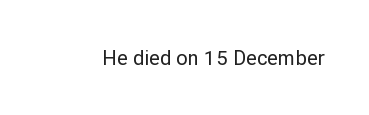
The image shows 20 px text type, upright; set normal letter spacing, not underlined.
